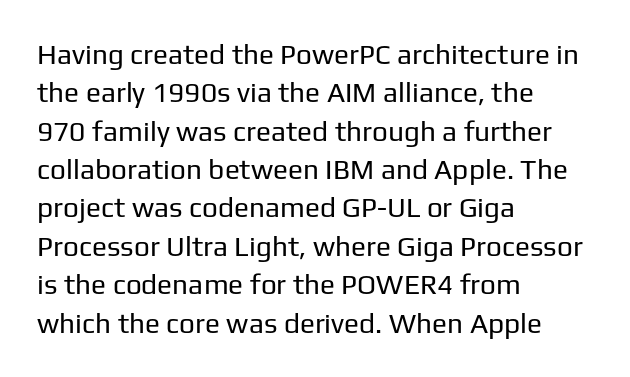
The image shows 28 px regular-weight sans-serif type, upright; set left-aligned, normal line spacing (1.37x), normal letter spacing, not underlined; low stroke contrast and a medium x-height.
